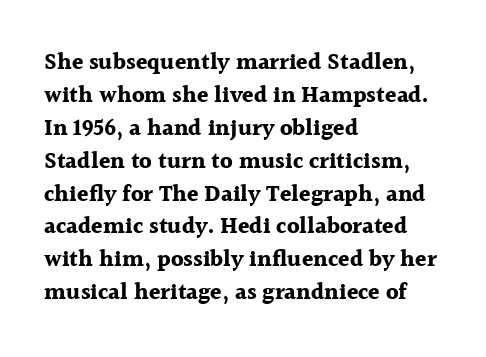
The image shows 23 px bold type, upright; set left-aligned, normal line spacing (1.43x), normal letter spacing, not underlined.
